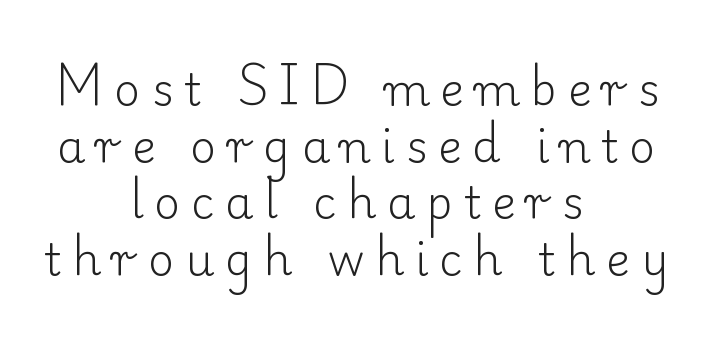
Q: Is the text bold? A: No.
Q: Is the text italic (slanted)? A: No, it is upright.
Q: Is the text underlined? A: No.
Q: How is the paragraph aligned? A: Centered.
Q: Is the spacing between letters normal or unusually wide? A: Unusually wide.
Q: Is the spacing between lines tight, normal or loose? A: Normal.
Q: Width (condensed, normal, or wide)? A: Normal.
Q: Stroke contrast? A: Low.
Q: x-height? A: Small.
Q: Monospaced? A: No.
